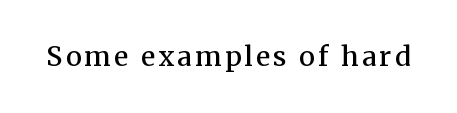
Notice how the stems are strictly vertical — no italics here. The strokes are fattened partway — semibold, not bold. Words float on clear page, feet unadorned.
